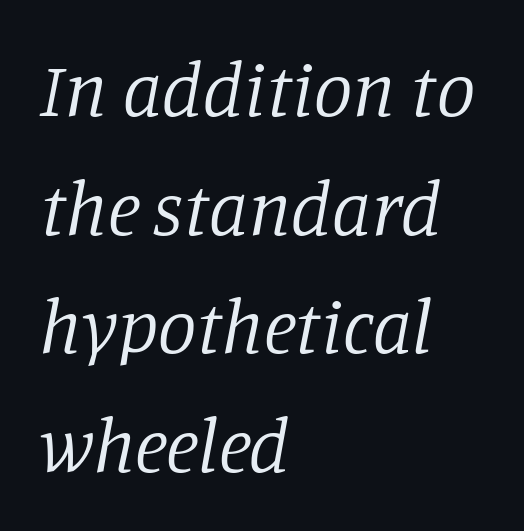
{"serif": "yes", "italic": "yes", "lean": "right", "slant_degrees": 11, "bold": "no", "weight": "regular", "width": "normal", "stroke_contrast": "low", "x_height": "large", "monospaced": "no", "underline": "no", "align": "left", "line_spacing": "normal", "line_spacing_ratio": 1.54, "letter_spacing": "normal", "letter_spacing_em": 0.0, "glyph_px": 77}
